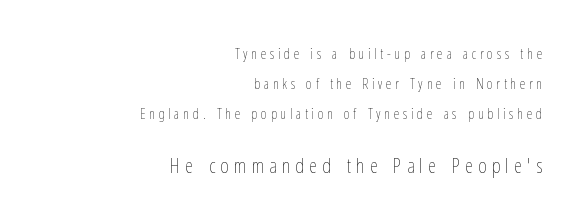
Q: Is the text bold? A: No.
Q: Is the text italic (slanted)? A: No, it is upright.
Q: Is the text underlined? A: No.
Q: How is the paragraph aligned? A: Right-aligned.
Q: Is the spacing between letters normal or unusually wide? A: Unusually wide.
Q: Is the spacing between lines tight, normal or loose? A: Loose.
Q: Which block of text is set in a larger size, the first (top) or the second (bottom)? A: The second (bottom) one.
